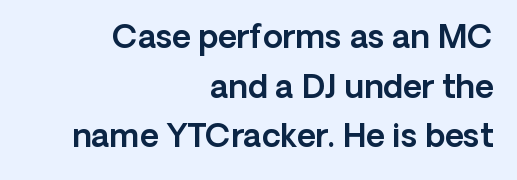
The image shows 32 px sans-serif type, upright; set right-aligned, normal line spacing (1.55x), normal letter spacing, not underlined; a medium x-height.
